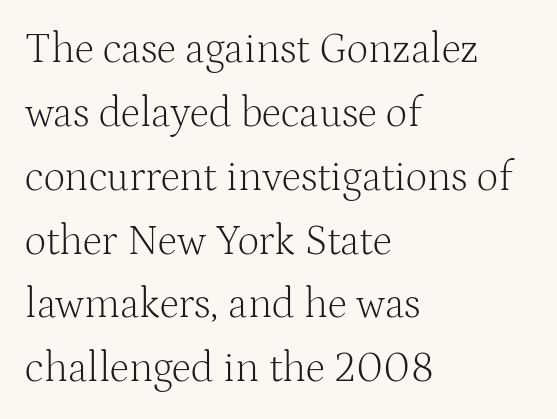
The image shows 42 px light serif type, upright; set left-aligned, normal line spacing (1.52x), normal letter spacing, not underlined; medium stroke contrast and a medium x-height.
